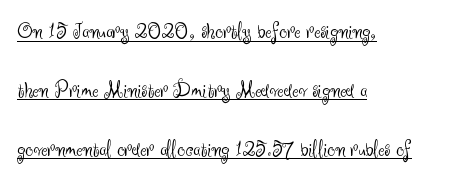
{"italic": "no", "bold": "no", "underline": "yes", "align": "left", "line_spacing": "loose", "line_spacing_ratio": 2.45, "letter_spacing": "normal", "letter_spacing_em": 0.0, "glyph_px": 24}
